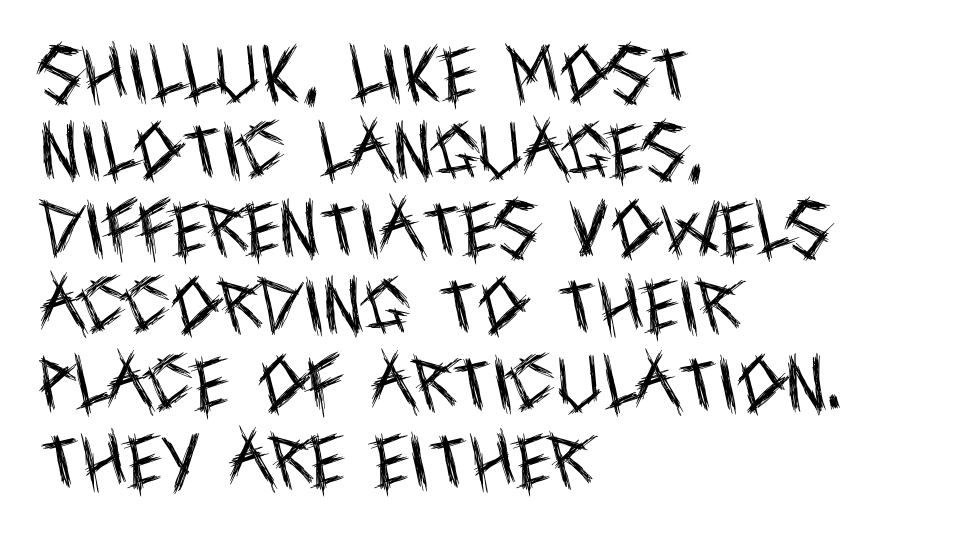
{"serif": "no", "italic": "no", "bold": "no", "weight": "regular", "width": "condensed", "x_height": "large", "monospaced": "no", "underline": "no", "align": "left", "line_spacing": "normal", "line_spacing_ratio": 1.27, "letter_spacing": "normal", "letter_spacing_em": 0.0, "glyph_px": 61}
